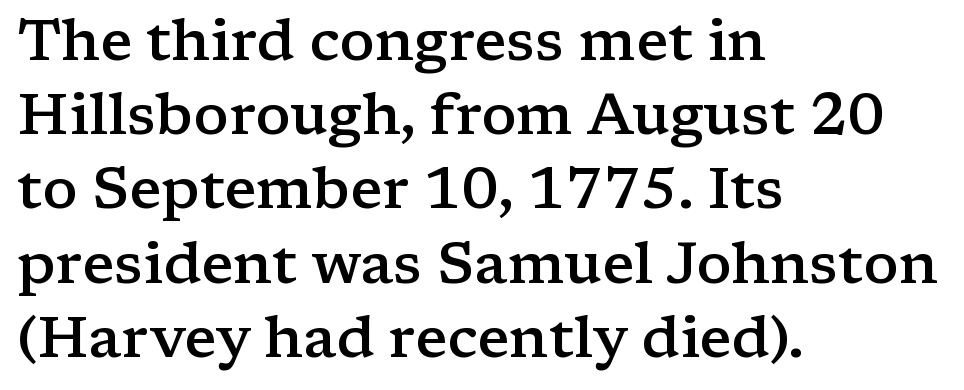
Q: Is the text bold? A: Semi-bold.
Q: Is the text italic (slanted)? A: No, it is upright.
Q: Is the typeface a serif or a sans-serif typeface? A: Serif.
Q: Is the text underlined? A: No.
Q: How is the paragraph aligned? A: Left-aligned.
Q: Is the spacing between letters normal or unusually wide? A: Normal.
Q: Is the spacing between lines tight, normal or loose? A: Normal.
Q: Width (condensed, normal, or wide)? A: Wide.
Q: Stroke contrast? A: Low.
Q: x-height? A: Medium.
Q: Monospaced? A: No.
